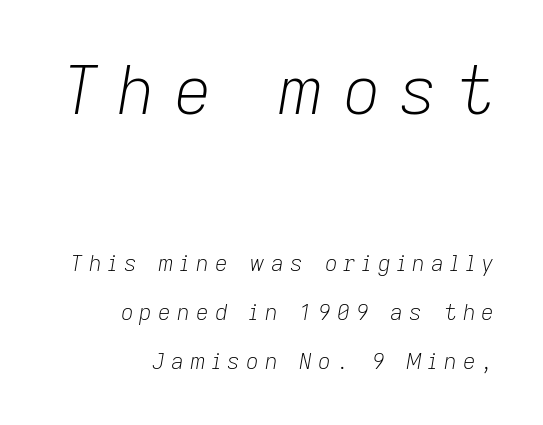
{"italic": "yes", "lean": "right", "slant_degrees": 9, "bold": "no", "weight": "light", "width": "normal", "stroke_contrast": "low", "x_height": "medium", "monospaced": "no", "underline": "no", "align": "right", "line_spacing": "loose", "line_spacing_ratio": 2.23, "letter_spacing": "wide", "letter_spacing_em": 0.28, "larger_block": "first", "size_ratio": 3.0, "glyph_px": 66}
